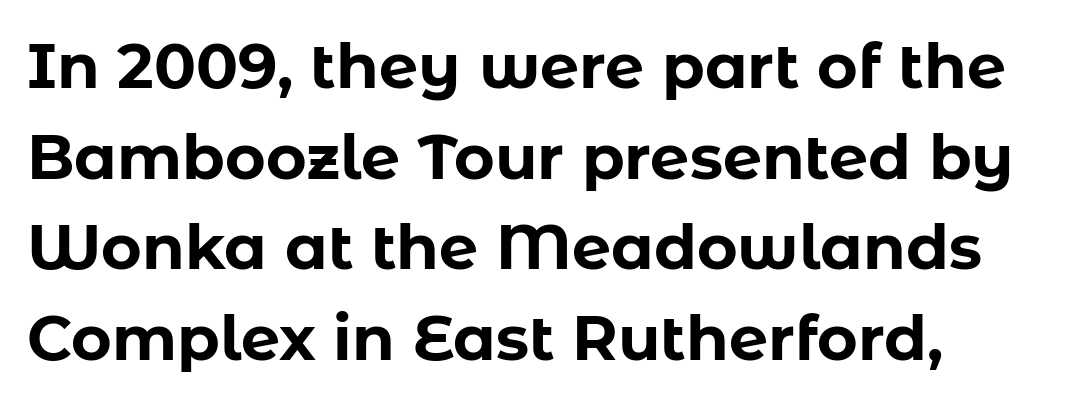
{"serif": "no", "italic": "no", "bold": "yes", "weight": "bold", "width": "normal", "stroke_contrast": "low", "x_height": "medium", "monospaced": "no", "underline": "no", "align": "left", "line_spacing": "normal", "line_spacing_ratio": 1.46, "letter_spacing": "normal", "letter_spacing_em": 0.0, "glyph_px": 62}
